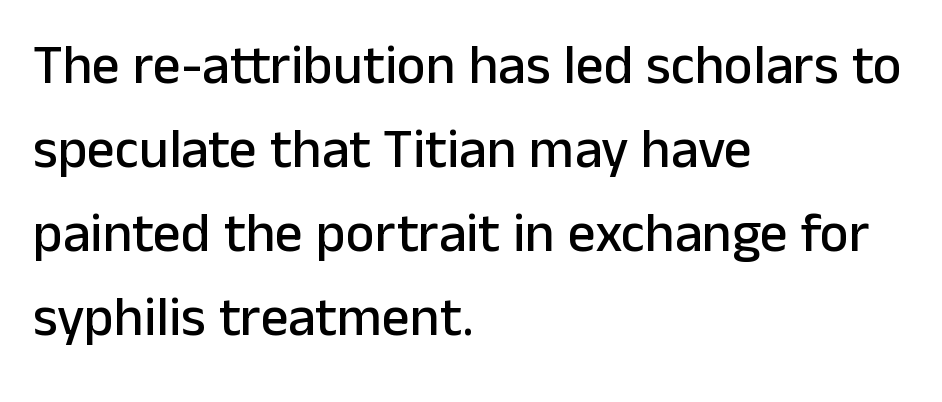
This rendering leaves character spacing at its baseline value. The area under the type is left untouched. The rendering anchors every line to the left-hand side. Spacing verdict: proportional, widths tailored to each character.
